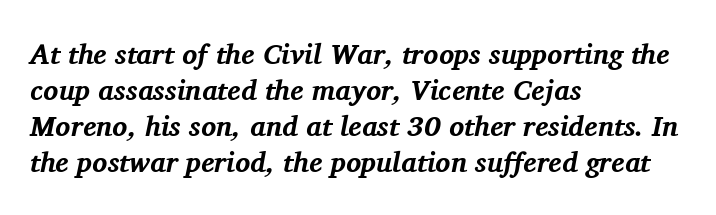
{"serif": "yes", "italic": "yes", "lean": "right", "slant_degrees": 11, "bold": "yes", "weight": "bold", "width": "normal", "stroke_contrast": "medium", "x_height": "medium", "monospaced": "no", "underline": "no", "align": "left", "line_spacing": "normal", "line_spacing_ratio": 1.28, "letter_spacing": "normal", "letter_spacing_em": 0.0, "glyph_px": 28}
